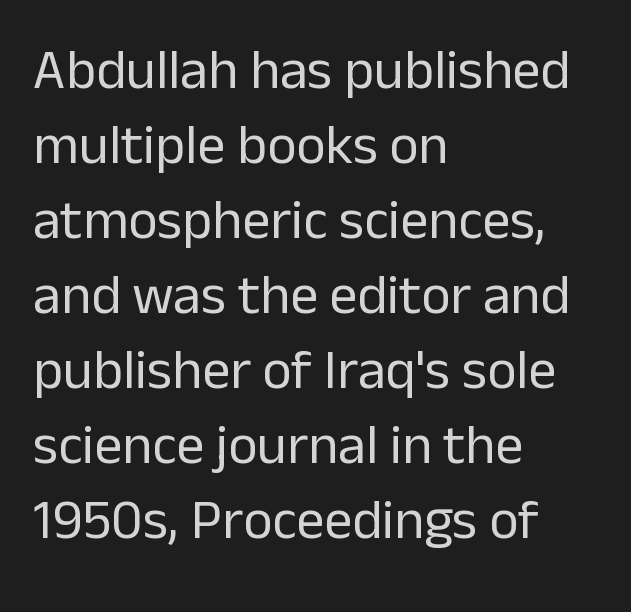
The image shows 56 px regular-weight sans-serif type, upright; set left-aligned, normal line spacing (1.34x), normal letter spacing, not underlined; low stroke contrast and a medium x-height.
